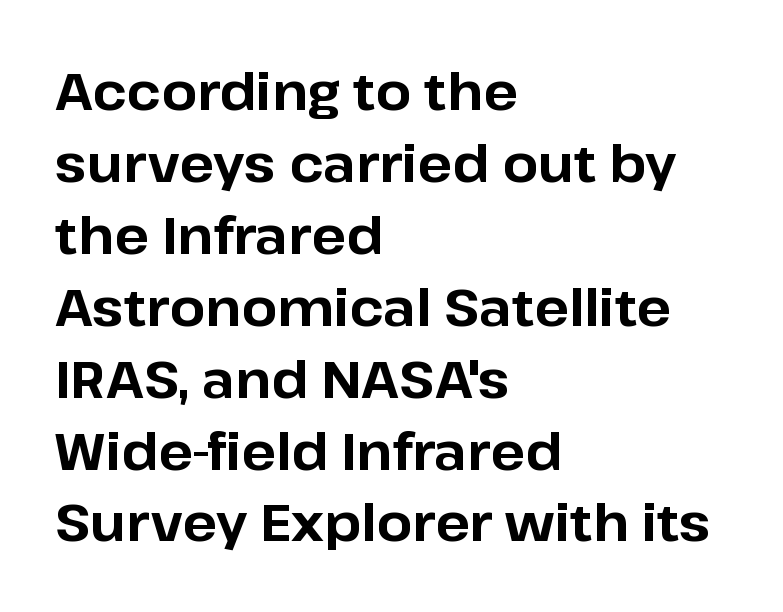
Q: Is the text bold? A: Yes.
Q: Is the text italic (slanted)? A: No, it is upright.
Q: Is the typeface a serif or a sans-serif typeface? A: Sans-serif.
Q: Is the text underlined? A: No.
Q: How is the paragraph aligned? A: Left-aligned.
Q: Is the spacing between letters normal or unusually wide? A: Normal.
Q: Is the spacing between lines tight, normal or loose? A: Normal.
Q: Width (condensed, normal, or wide)? A: Normal.
Q: Stroke contrast? A: Low.
Q: x-height? A: Medium.
Q: Monospaced? A: No.
